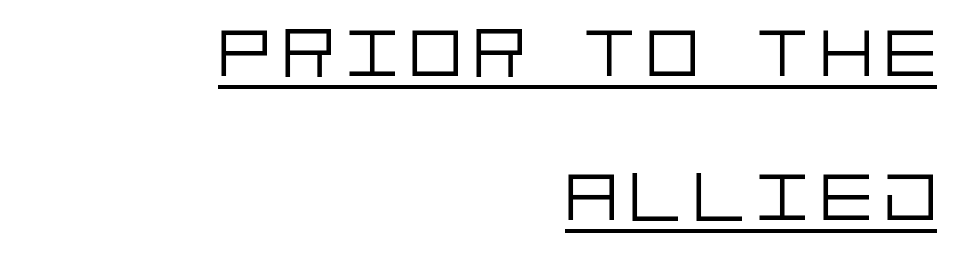
Q: Is the text bold? A: No.
Q: Is the text italic (slanted)? A: No, it is upright.
Q: Is the typeface a serif or a sans-serif typeface? A: Sans-serif.
Q: Is the text underlined? A: Yes.
Q: How is the paragraph aligned? A: Right-aligned.
Q: Is the spacing between lines tight, normal or loose? A: Loose.
Q: Width (condensed, normal, or wide)? A: Normal.
Q: Stroke contrast? A: Low.
Q: x-height? A: Large.
